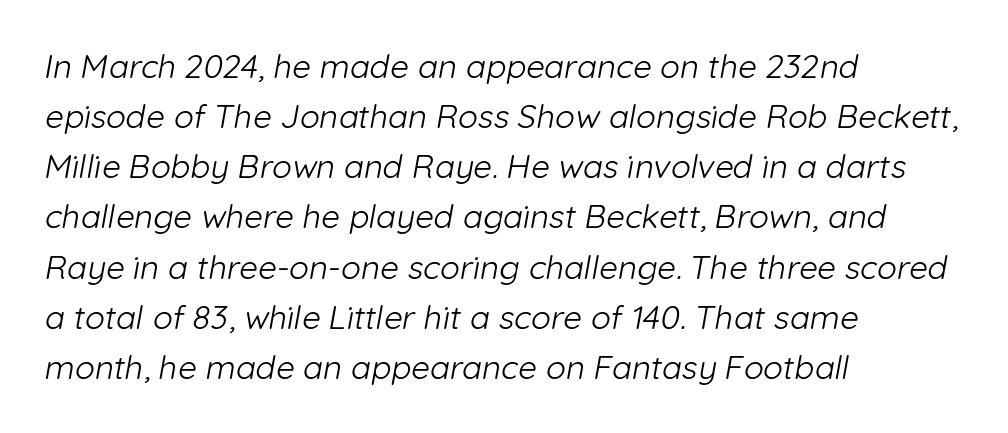
The image shows 33 px light sans-serif type; set left-aligned, normal line spacing (1.52x), normal letter spacing, not underlined; low stroke contrast and a medium x-height.
